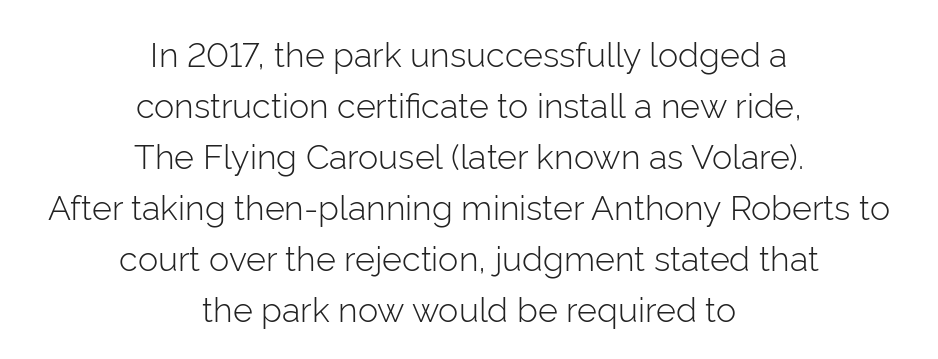
Q: Is the text bold? A: No.
Q: Is the text italic (slanted)? A: No, it is upright.
Q: Is the typeface a serif or a sans-serif typeface? A: Sans-serif.
Q: Is the text underlined? A: No.
Q: How is the paragraph aligned? A: Centered.
Q: Is the spacing between letters normal or unusually wide? A: Normal.
Q: Is the spacing between lines tight, normal or loose? A: Normal.
Q: Width (condensed, normal, or wide)? A: Normal.
Q: Stroke contrast? A: Low.
Q: x-height? A: Medium.
Q: Monospaced? A: No.
